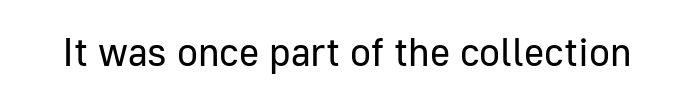
A typesetter would mark this as roman, not italic. The glyphs are unaccompanied by any horizontal stroke below them. The weight tops out at a normal text grade. Here the glyphs are tracked normally, forming tight word shapes. Letterform terminals end flat and unadorned throughout the passage.
